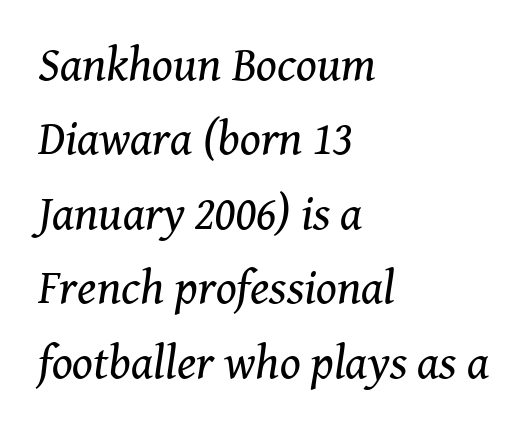
Q: Is the text bold? A: No.
Q: Is the text italic (slanted)? A: Yes, it leans right by about 8 degrees.
Q: Is the typeface a serif or a sans-serif typeface? A: Serif.
Q: Is the text underlined? A: No.
Q: How is the paragraph aligned? A: Left-aligned.
Q: Is the spacing between letters normal or unusually wide? A: Normal.
Q: Is the spacing between lines tight, normal or loose? A: Normal.
Q: Width (condensed, normal, or wide)? A: Normal.
Q: Stroke contrast? A: Medium.
Q: x-height? A: Medium.
Q: Monospaced? A: No.
